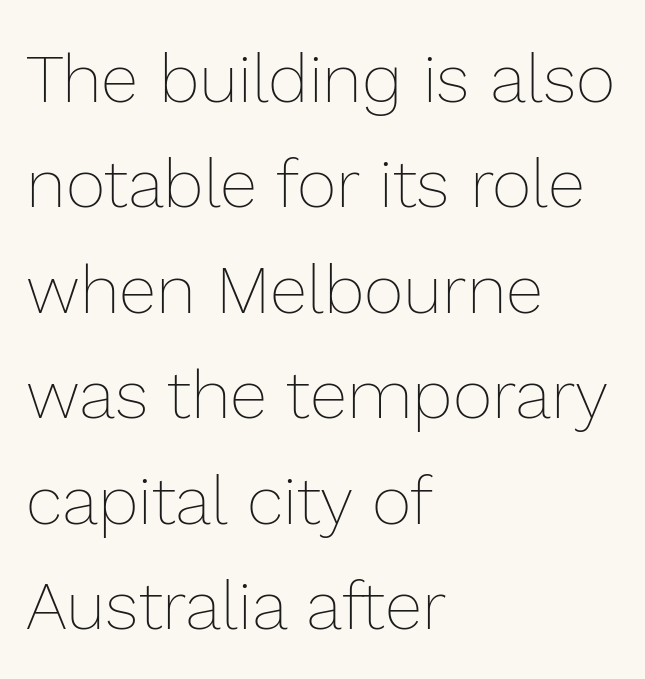
Q: Is the text bold? A: No.
Q: Is the text italic (slanted)? A: No, it is upright.
Q: Is the text underlined? A: No.
Q: How is the paragraph aligned? A: Left-aligned.
Q: Is the spacing between letters normal or unusually wide? A: Normal.
Q: Is the spacing between lines tight, normal or loose? A: Normal.
Q: Width (condensed, normal, or wide)? A: Normal.
Q: x-height? A: Medium.
Q: Monospaced? A: No.
